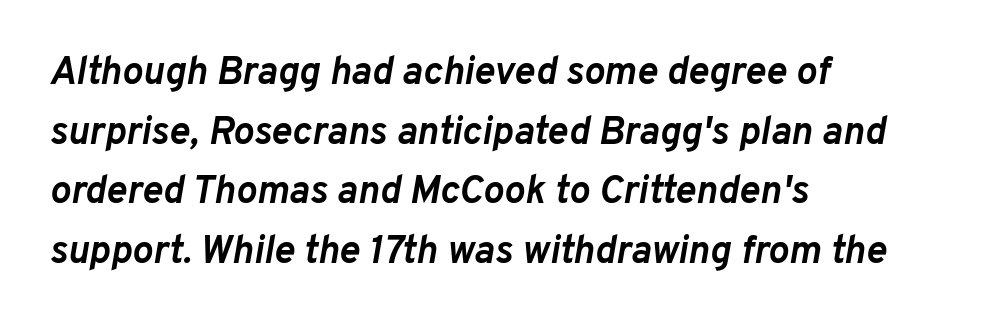
{"italic": "yes", "lean": "right", "slant_degrees": 10, "bold": "yes", "weight": "semibold", "width": "normal", "stroke_contrast": "low", "x_height": "medium", "monospaced": "no", "underline": "no", "align": "left", "line_spacing": "normal", "line_spacing_ratio": 1.53, "letter_spacing": "normal", "letter_spacing_em": 0.0, "glyph_px": 39}
